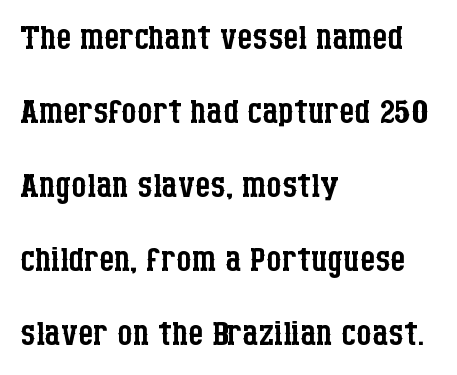
The image shows 48 px regular-weight, condensed serif type, upright; set left-aligned, normal line spacing (1.54x), normal letter spacing, not underlined; low stroke contrast and a large x-height.
